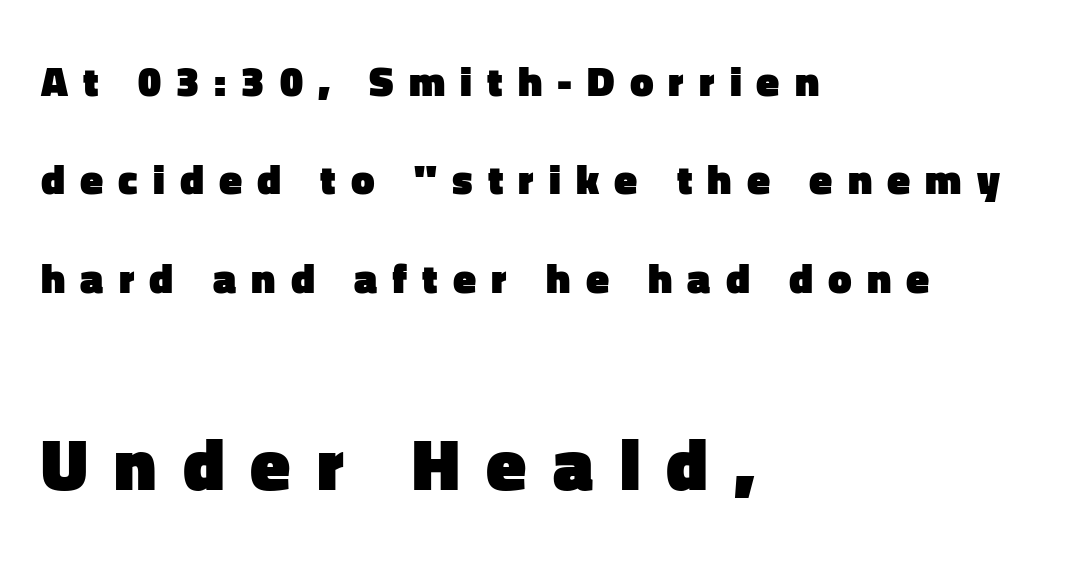
Between one letter and the next there's a generous, obvious gap. Typesetter's note: full bold, strokes at maximum text heaviness. Glance below the letters and you will spot only blank space. Is the lower block the larger one? Yes — the lower block carries the bigger type. You could fit nearly another row in the gap between these rows.
